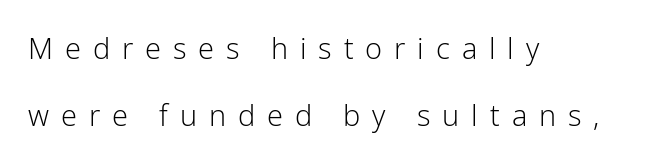
Q: Is the text bold? A: No.
Q: Is the text italic (slanted)? A: No, it is upright.
Q: Is the typeface a serif or a sans-serif typeface? A: Sans-serif.
Q: Is the text underlined? A: No.
Q: How is the paragraph aligned? A: Left-aligned.
Q: Is the spacing between letters normal or unusually wide? A: Unusually wide.
Q: Is the spacing between lines tight, normal or loose? A: Loose.
Q: Width (condensed, normal, or wide)? A: Normal.
Q: Stroke contrast? A: Low.
Q: x-height? A: Medium.
Q: Monospaced? A: No.
